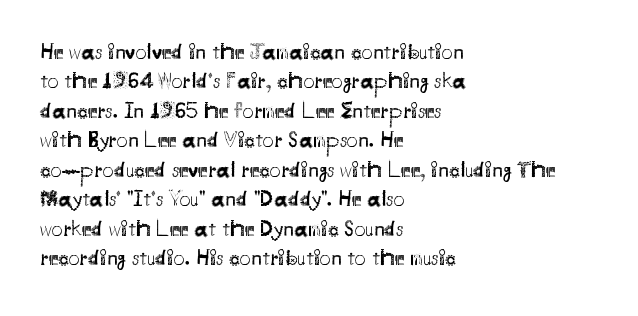
Bare-footed words on every line. Every stem runs plumb, perpendicular to the baseline. The typesetting does not lean heavy: it is not bold. Tracking value appears to be zero — textbook default spacing. The vertical gap from one line to the next is medium.
